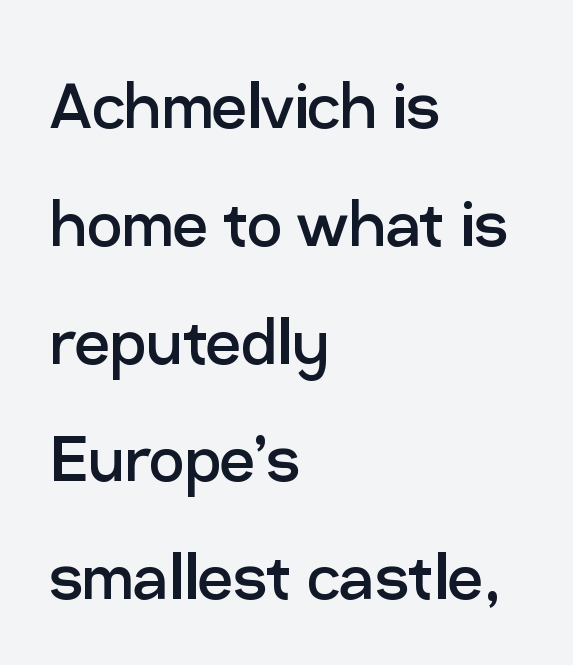
Q: Is the text bold? A: No.
Q: Is the text italic (slanted)? A: No, it is upright.
Q: Is the typeface a serif or a sans-serif typeface? A: Sans-serif.
Q: Is the text underlined? A: No.
Q: How is the paragraph aligned? A: Left-aligned.
Q: Is the spacing between letters normal or unusually wide? A: Normal.
Q: Is the spacing between lines tight, normal or loose? A: Normal.
Q: Width (condensed, normal, or wide)? A: Normal.
Q: Stroke contrast? A: Low.
Q: x-height? A: Medium.
Q: Monospaced? A: No.
